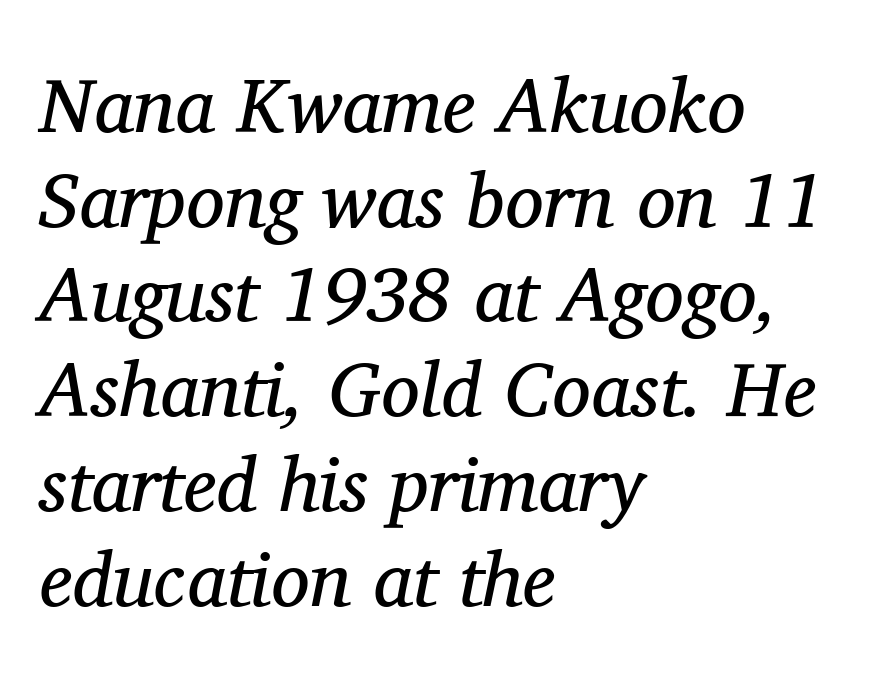
{"serif": "yes", "italic": "yes", "lean": "right", "slant_degrees": 11, "bold": "no", "weight": "regular", "width": "normal", "stroke_contrast": "medium", "x_height": "medium", "monospaced": "no", "underline": "no", "align": "left", "line_spacing_ratio": 1.23, "letter_spacing": "normal", "letter_spacing_em": 0.0, "glyph_px": 77}
